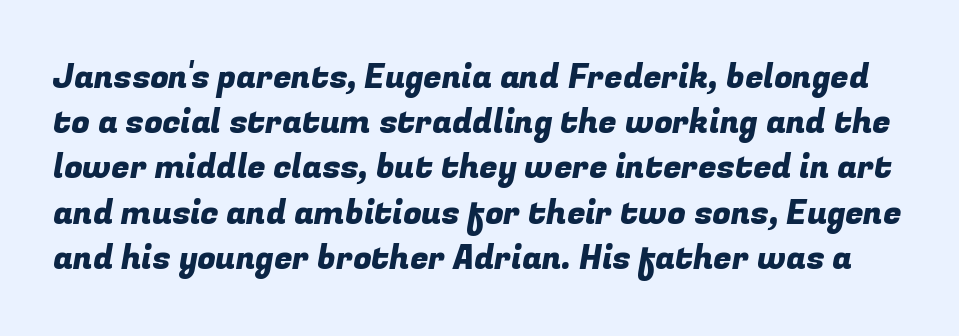
Q: Is the typeface a serif or a sans-serif typeface? A: Sans-serif.
Q: Is the text underlined? A: No.
Q: Is the spacing between letters normal or unusually wide? A: Normal.
Q: Is the spacing between lines tight, normal or loose? A: Normal.
Q: Width (condensed, normal, or wide)? A: Normal.
Q: Stroke contrast? A: Low.
Q: x-height? A: Medium.
Q: Monospaced? A: No.
